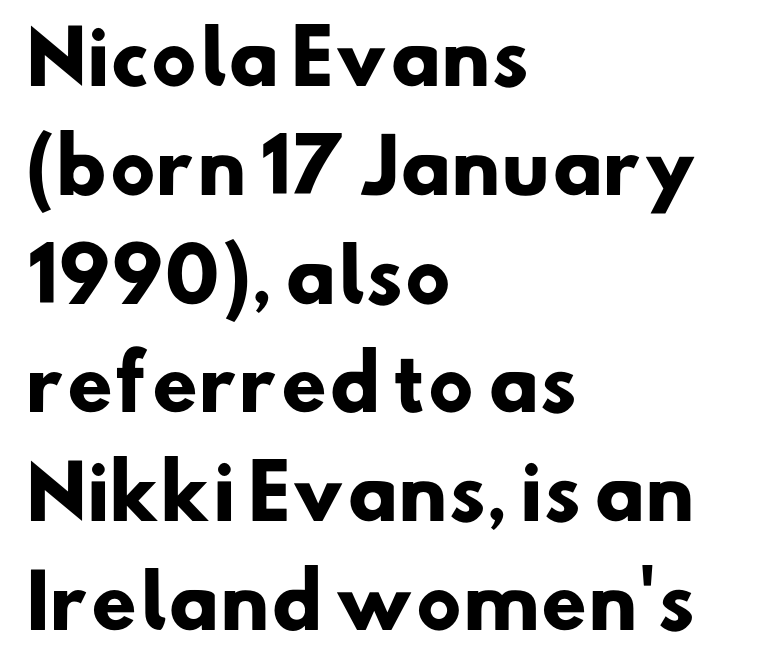
Q: Is the text bold? A: Yes.
Q: Is the typeface a serif or a sans-serif typeface? A: Sans-serif.
Q: Is the text underlined? A: No.
Q: How is the paragraph aligned? A: Left-aligned.
Q: Is the spacing between letters normal or unusually wide? A: Normal.
Q: Is the spacing between lines tight, normal or loose? A: Normal.
Q: Width (condensed, normal, or wide)? A: Normal.
Q: Stroke contrast? A: Low.
Q: x-height? A: Small.
Q: Monospaced? A: No.
